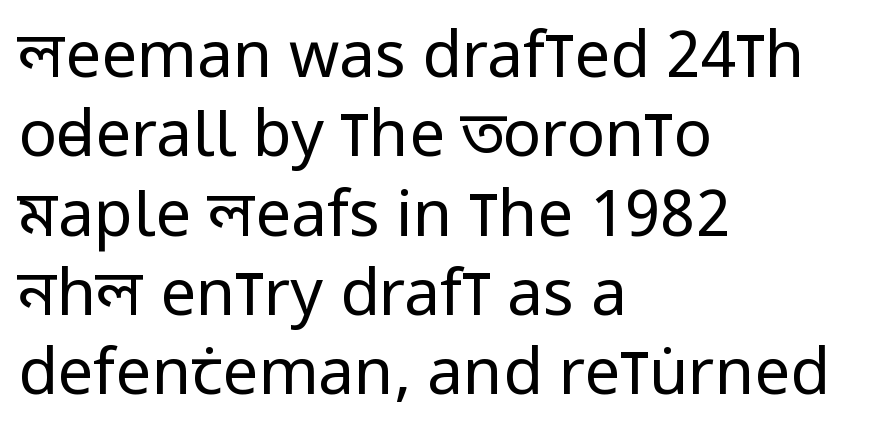
Q: Is the text bold? A: No.
Q: Is the text italic (slanted)? A: No, it is upright.
Q: Is the typeface a serif or a sans-serif typeface? A: Sans-serif.
Q: Is the text underlined? A: No.
Q: How is the paragraph aligned? A: Left-aligned.
Q: Is the spacing between letters normal or unusually wide? A: Normal.
Q: Width (condensed, normal, or wide)? A: Condensed.
Q: Stroke contrast? A: Low.
Q: x-height? A: Large.
Q: Monospaced? A: No.
